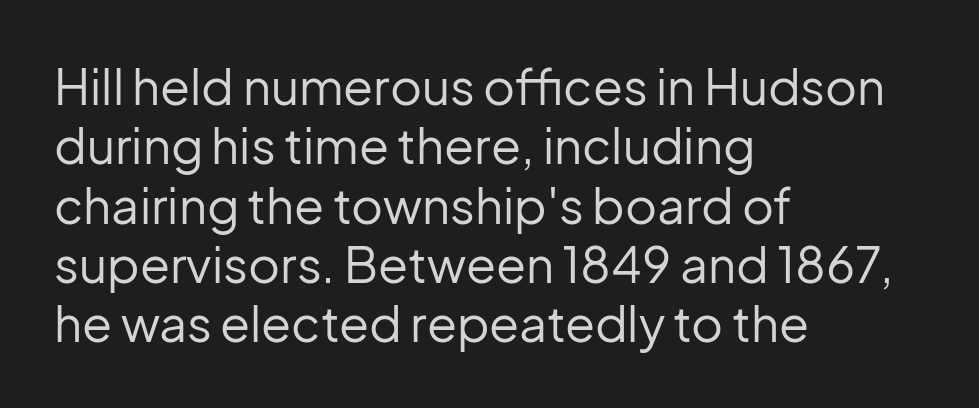
The image shows 49 px regular-weight sans-serif type, upright; set left-aligned, line spacing 1.21x, normal letter spacing, not underlined; low stroke contrast and a medium x-height.
